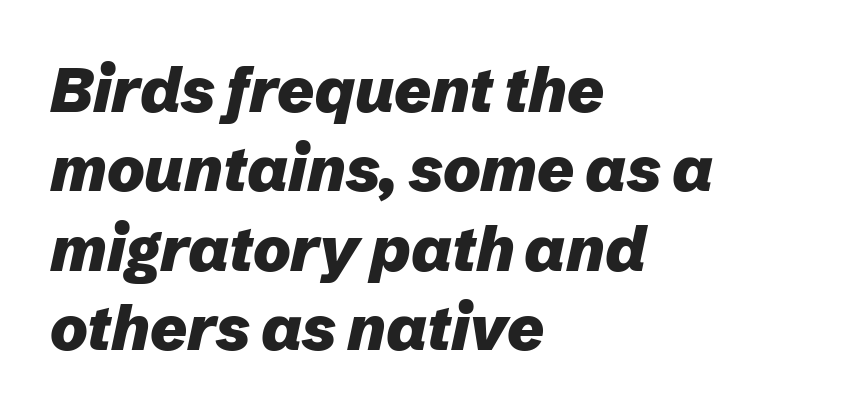
Q: Is the text bold? A: Yes.
Q: Is the text italic (slanted)? A: Yes, it leans right by about 12 degrees.
Q: Is the text underlined? A: No.
Q: How is the paragraph aligned? A: Left-aligned.
Q: Is the spacing between letters normal or unusually wide? A: Normal.
Q: Is the spacing between lines tight, normal or loose? A: Normal.
Q: Width (condensed, normal, or wide)? A: Normal.
Q: Stroke contrast? A: Low.
Q: x-height? A: Medium.
Q: Monospaced? A: No.
